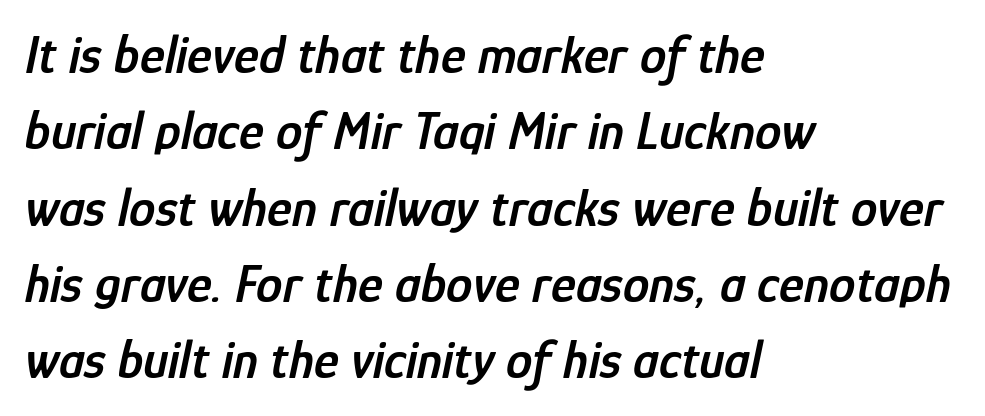
{"italic": "yes", "lean": "right", "slant_degrees": 12, "bold": "semi", "weight": "semibold", "width": "condensed", "stroke_contrast": "low", "x_height": "medium", "monospaced": "no", "underline": "no", "align": "left", "line_spacing": "normal", "line_spacing_ratio": 1.44, "letter_spacing": "normal", "letter_spacing_em": 0.0, "glyph_px": 53}
